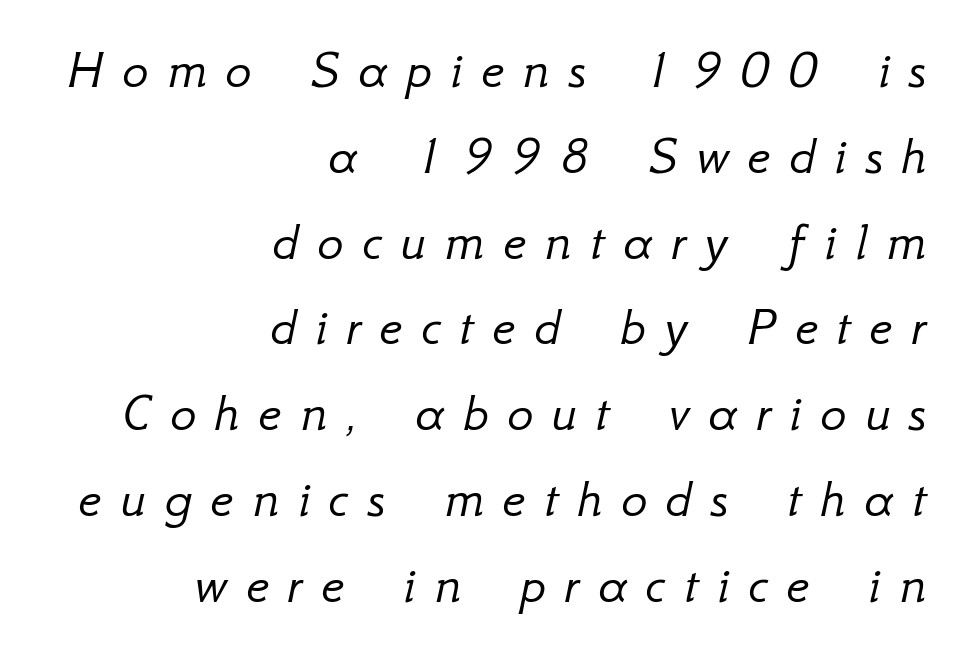
The image shows 55 px light type, italic (leaning right); set right-aligned, normal line spacing (1.56x), unusually wide letter spacing (+0.34 em), not underlined; low stroke contrast and a small x-height.
